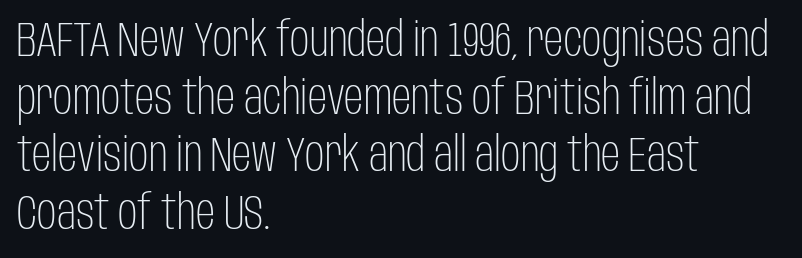
The image shows 48 px light, condensed sans-serif type, upright; set left-aligned, line spacing 1.2x, normal letter spacing, not underlined; low stroke contrast and a large x-height.
